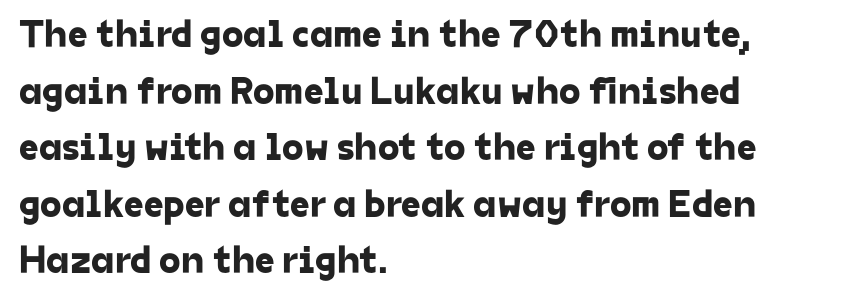
{"serif": "no", "width": "normal", "stroke_contrast": "low", "x_height": "medium", "monospaced": "no", "underline": "no", "align": "left", "line_spacing": "normal", "line_spacing_ratio": 1.45, "letter_spacing": "normal", "letter_spacing_em": 0.0, "glyph_px": 39}
